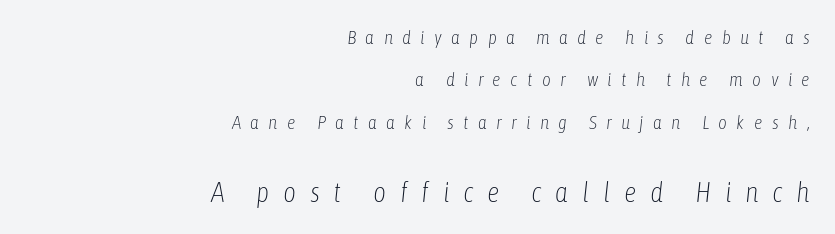
{"italic": "yes", "lean": "right", "slant_degrees": 6, "bold": "no", "weight": "light", "width": "condensed", "stroke_contrast": "low", "x_height": "medium", "monospaced": "no", "underline": "no", "align": "right", "line_spacing": "loose", "line_spacing_ratio": 2.23, "letter_spacing": "wide", "letter_spacing_em": 0.49, "larger_block": "second", "size_ratio": 1.47, "glyph_px": 28}
